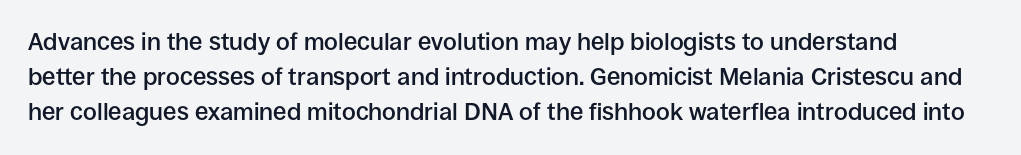
{"italic": "no", "bold": "semi", "underline": "no", "line_spacing": "normal", "line_spacing_ratio": 1.46, "letter_spacing": "normal", "letter_spacing_em": 0.0, "glyph_px": 24}
